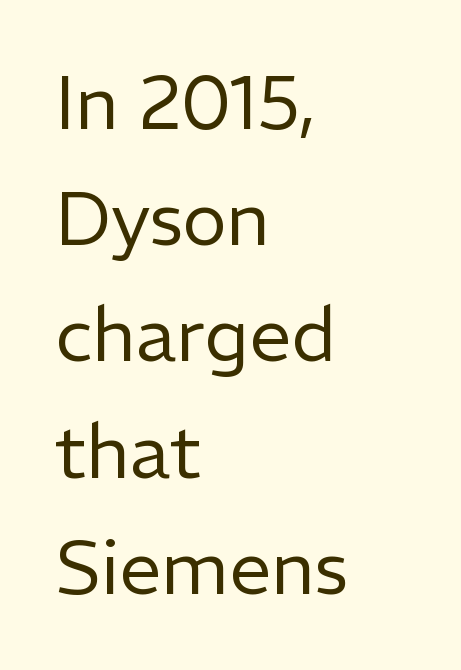
Weight: not bold — regular or lighter. The rendering keeps characters at their native spacing. Descenders are the only things crossing below the line. Where is the straight margin? On the left. Do the letters lean? They stand straight.
